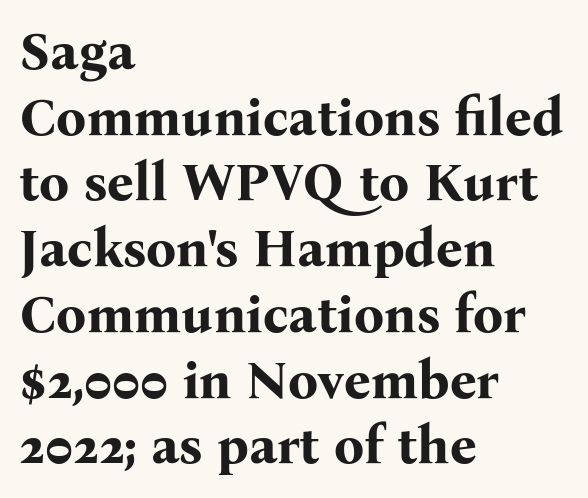
The image shows 53 px bold serif type, upright; set left-aligned, line spacing 1.24x, normal letter spacing, not underlined; medium stroke contrast and a medium x-height.
